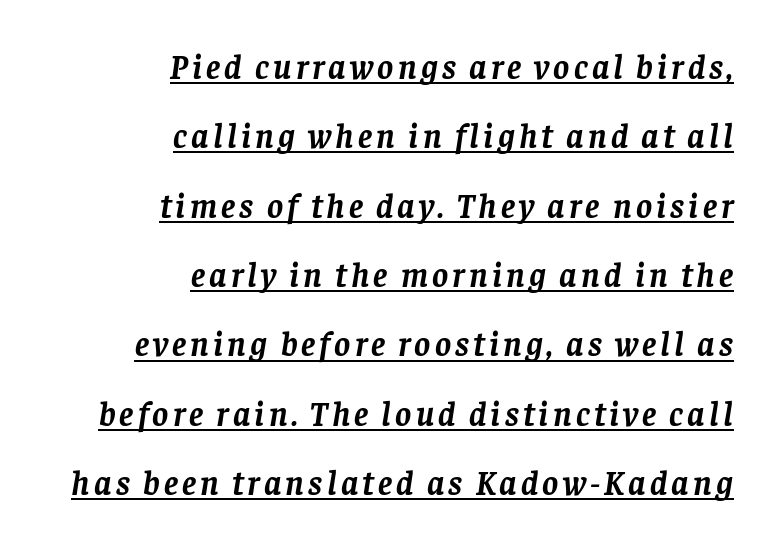
Summary of weight: heavy, a full bold. The lines in this sample share a right terminus and differ only in where they begin. Would a proofreader flag this as italicized? Yes. This is serif lettering, the kind often seen in printed books. Each letter keeps its own natural width here, so spacing adapts to shape.
